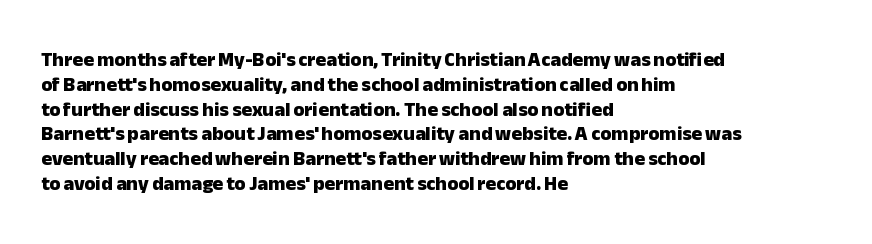
Line starts are locked; line ends wander. Tracking value appears to be zero — textbook default spacing. Style check: upright. Rule under the text: the space is simply empty. Heavy-handed strokes throughout: this text is bold.
